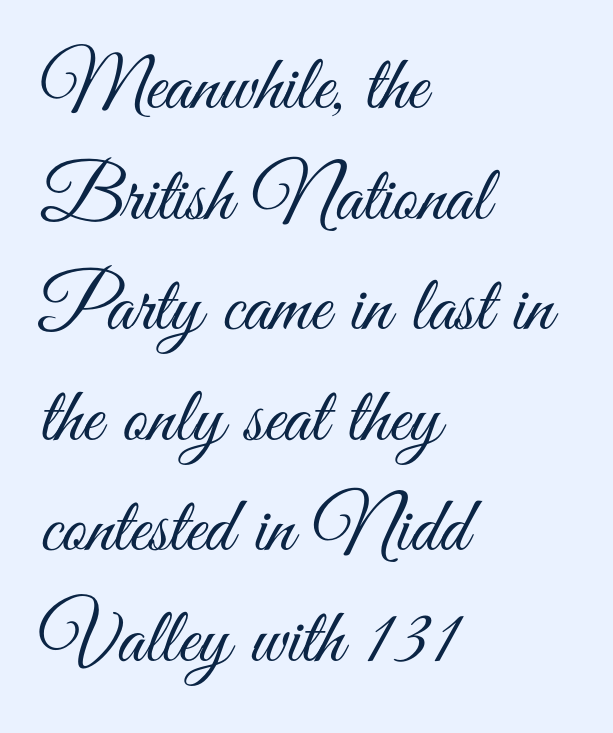
The image shows 79 px light, condensed sans-serif type; set left-aligned, normal line spacing (1.4x), normal letter spacing, not underlined; medium stroke contrast and a small x-height.
